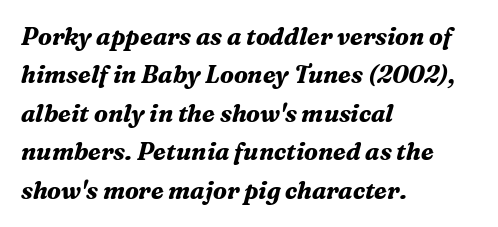
The image shows 24 px bold type, italic (leaning right); set left-aligned, normal line spacing (1.6x), normal letter spacing, not underlined.
